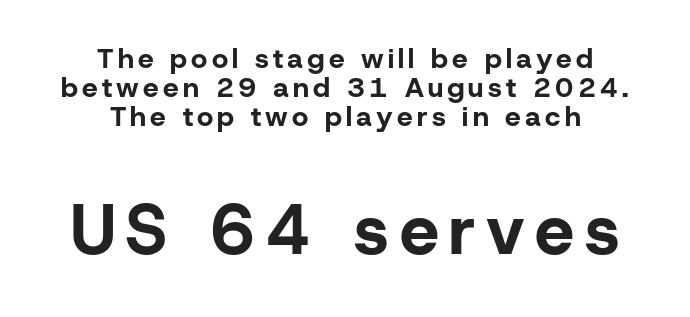
The image shows 70 px bold sans-serif type, upright; set centered, tight line spacing (1.04x), not underlined; the second (bottom) block is 2.5x larger; low stroke contrast and a medium x-height.
